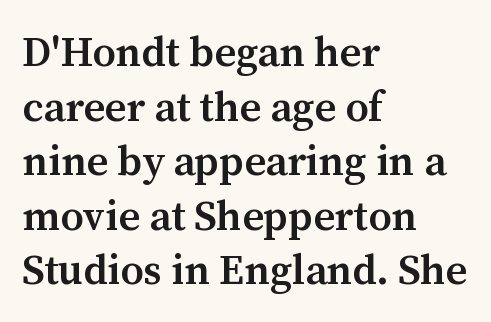
Q: Is the text bold? A: Semi-bold.
Q: Is the text italic (slanted)? A: No, it is upright.
Q: Is the typeface a serif or a sans-serif typeface? A: Serif.
Q: Is the text underlined? A: No.
Q: How is the paragraph aligned? A: Left-aligned.
Q: Is the spacing between letters normal or unusually wide? A: Normal.
Q: Is the spacing between lines tight, normal or loose? A: Normal.
Q: Width (condensed, normal, or wide)? A: Normal.
Q: Stroke contrast? A: Medium.
Q: x-height? A: Medium.
Q: Monospaced? A: No.
